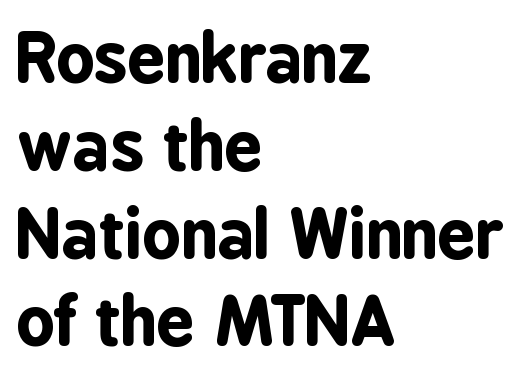
Casual observation: everything's shoved over to the left. A bare baseline throughout the passage. A full-strength bold gives these letters their thick strokes. If you measured baseline to baseline, you'd find a middling distance. This sample uses plain, unmodified letter spacing. Do the characters align in a grid? No, the font is proportional.
